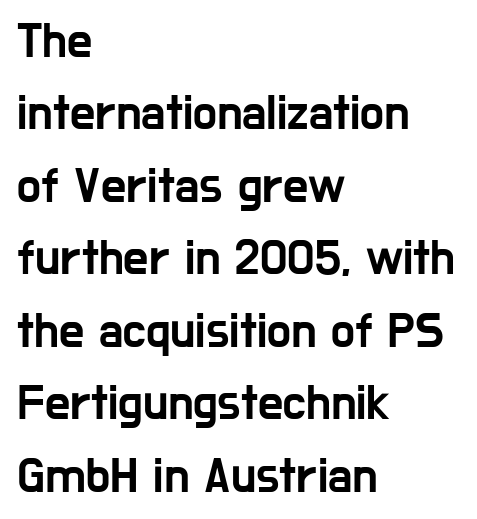
Font category for this specimen: sans-serif. Do the characters align in a grid? No, the font is proportional. When letters stand straight like this, we call the style roman or upright. The zone under the glyphs is completely vacant. Line spacing here is normal. Reading down the block, your eye returns to a fixed left position each line.
